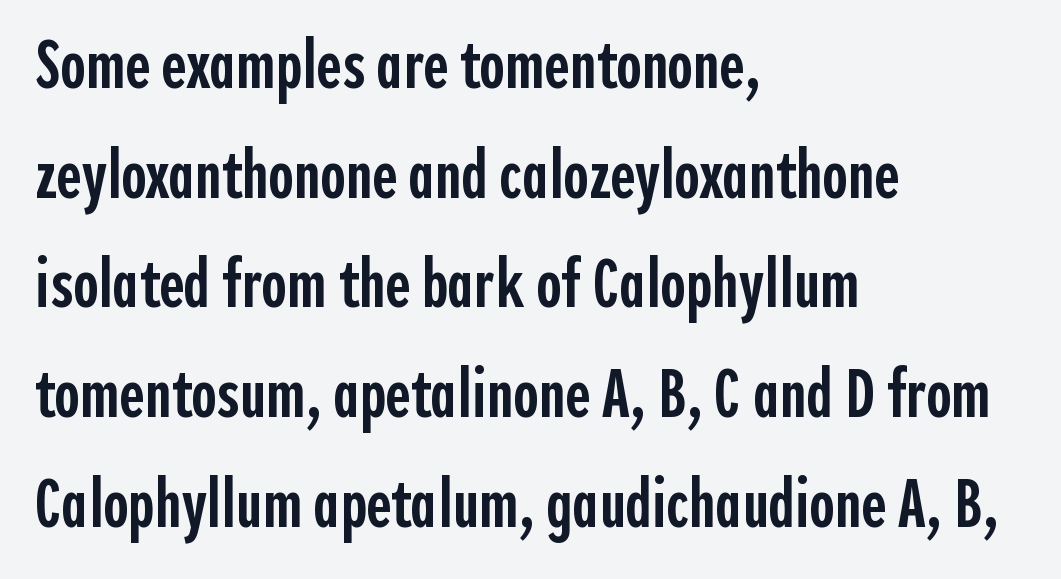
Q: Is the text bold? A: Semi-bold.
Q: Is the text italic (slanted)? A: No, it is upright.
Q: Is the typeface a serif or a sans-serif typeface? A: Sans-serif.
Q: Is the text underlined? A: No.
Q: How is the paragraph aligned? A: Left-aligned.
Q: Is the spacing between letters normal or unusually wide? A: Normal.
Q: Is the spacing between lines tight, normal or loose? A: Normal.
Q: Width (condensed, normal, or wide)? A: Condensed.
Q: x-height? A: Medium.
Q: Monospaced? A: No.
